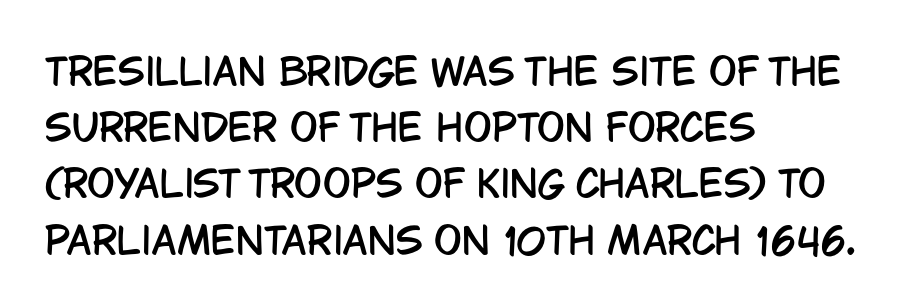
{"serif": "no", "italic": "no", "width": "condensed", "stroke_contrast": "low", "x_height": "large", "monospaced": "no", "underline": "no", "align": "left", "line_spacing": "normal", "line_spacing_ratio": 1.52, "letter_spacing": "normal", "letter_spacing_em": 0.0, "glyph_px": 37}
